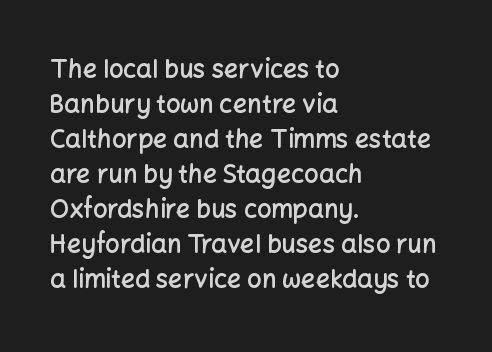
Notice how the passage keeps a crisp vertical edge on the left only. Ordinary non-slanted type is in use. Strokes here are thickened, but only to semibold level. Vertical spacing — default. The glyphs are unaccompanied by any horizontal stroke below them.
